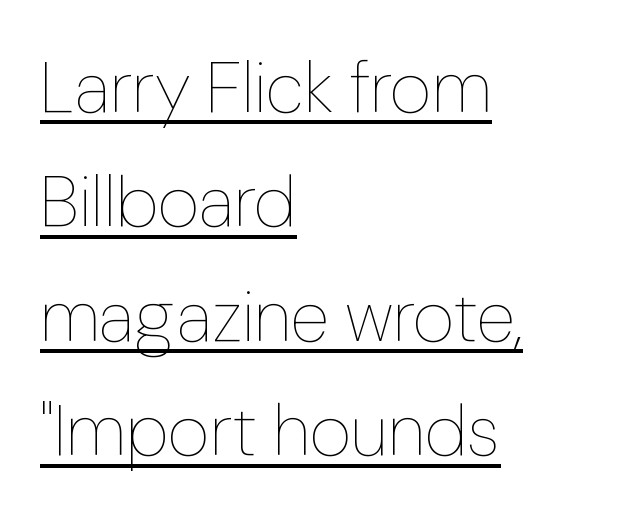
The image shows 72 px thin type, upright; set left-aligned, normal line spacing (1.59x), normal letter spacing, underlined; low stroke contrast and a medium x-height.
